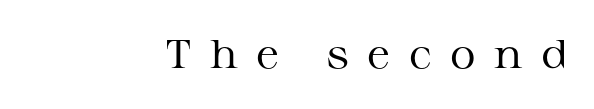
Q: Is the text bold? A: No.
Q: Is the text italic (slanted)? A: No, it is upright.
Q: Is the typeface a serif or a sans-serif typeface? A: Serif.
Q: Is the text underlined? A: No.
Q: How is the paragraph aligned? A: Right-aligned.
Q: Is the spacing between letters normal or unusually wide? A: Unusually wide.
Q: Width (condensed, normal, or wide)? A: Wide.
Q: Stroke contrast? A: Medium.
Q: x-height? A: Medium.
Q: Monospaced? A: No.
